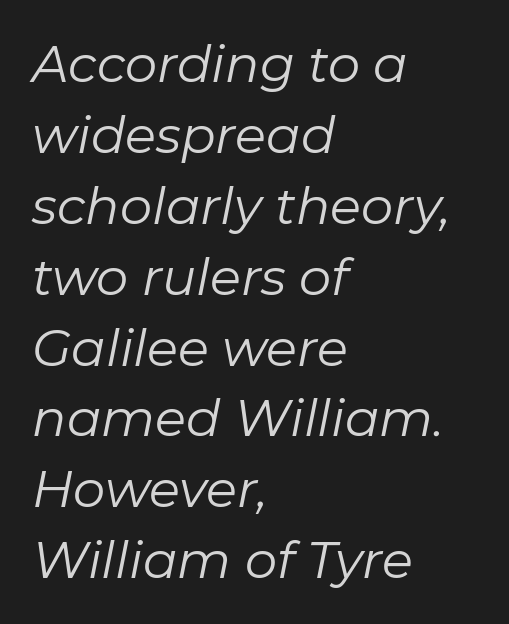
The image shows 51 px regular-weight type, italic (leaning right); set left-aligned, normal line spacing (1.39x), normal letter spacing, not underlined; low stroke contrast and a medium x-height.
